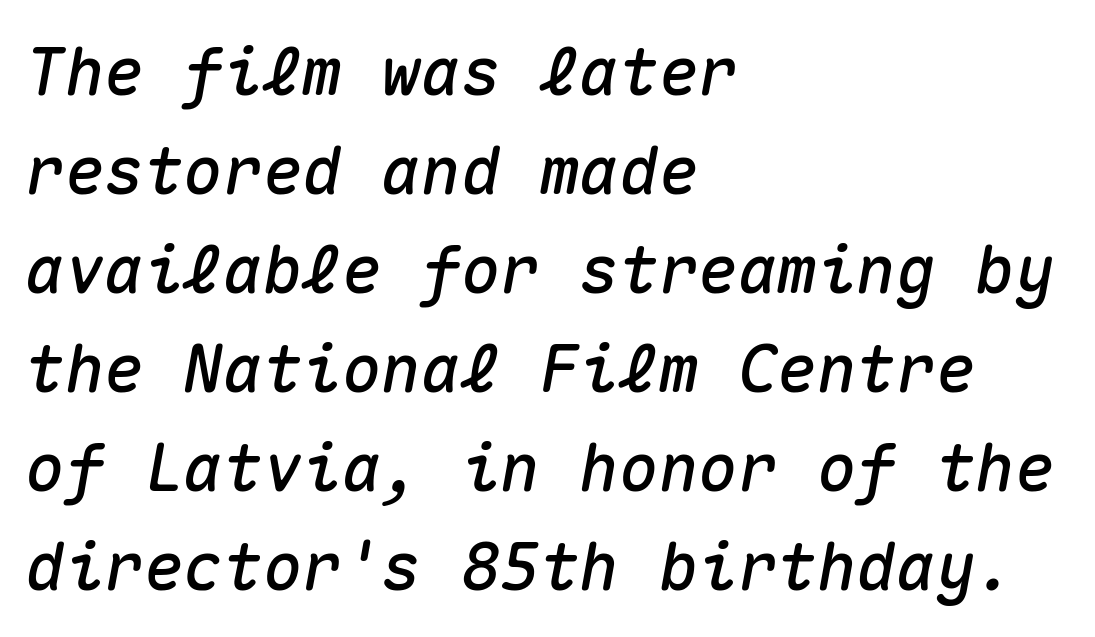
The image shows 66 px text type, italic (leaning right), monospaced; set left-aligned, normal line spacing (1.5x), normal letter spacing, not underlined; medium stroke contrast and a medium x-height.
